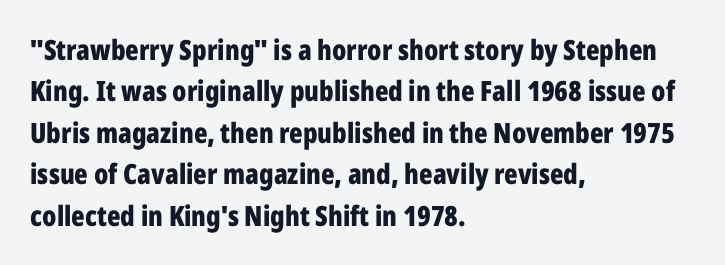
Q: Is the text bold? A: Yes.
Q: Is the text italic (slanted)? A: No, it is upright.
Q: Is the typeface a serif or a sans-serif typeface? A: Sans-serif.
Q: Is the text underlined? A: No.
Q: How is the paragraph aligned? A: Left-aligned.
Q: Is the spacing between letters normal or unusually wide? A: Normal.
Q: Is the spacing between lines tight, normal or loose? A: Normal.
Q: Width (condensed, normal, or wide)? A: Condensed.
Q: Stroke contrast? A: Low.
Q: x-height? A: Medium.
Q: Monospaced? A: No.
